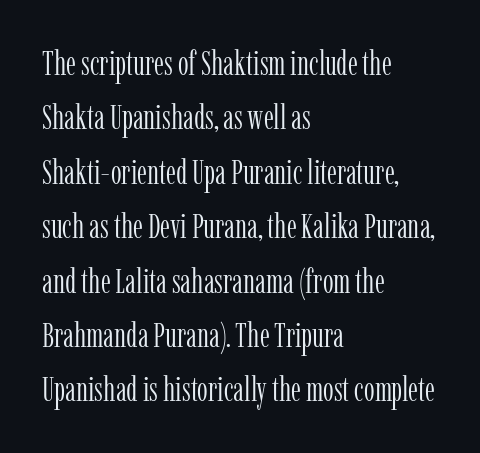
{"serif": "yes", "italic": "no", "bold": "no", "weight": "light", "width": "condensed", "stroke_contrast": "low", "x_height": "medium", "monospaced": "no", "underline": "no", "align": "left", "line_spacing": "normal", "line_spacing_ratio": 1.6, "letter_spacing": "normal", "letter_spacing_em": 0.0, "glyph_px": 34}
